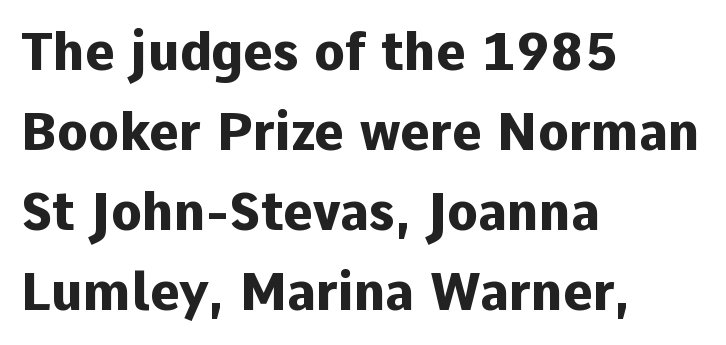
The area under the type is left untouched. In CSS terms this would be text-align: left. If you measured baseline to baseline, you'd find a middling distance. In terms of weight, the rendering is a true, heavy bold.
